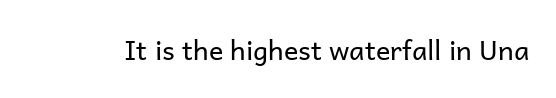
Q: Is the text bold? A: No.
Q: Is the text italic (slanted)? A: No, it is upright.
Q: Is the text underlined? A: No.
Q: Is the spacing between letters normal or unusually wide? A: Normal.
